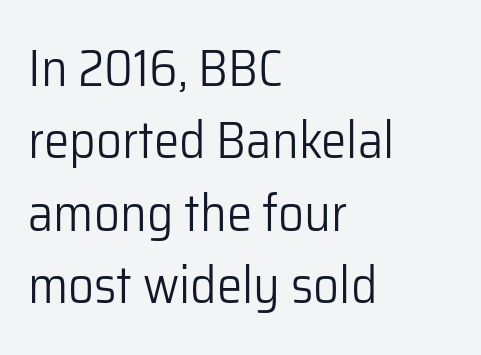
Q: Is the text bold? A: No.
Q: Is the text italic (slanted)? A: No, it is upright.
Q: Is the typeface a serif or a sans-serif typeface? A: Sans-serif.
Q: Is the text underlined? A: No.
Q: How is the paragraph aligned? A: Left-aligned.
Q: Is the spacing between letters normal or unusually wide? A: Normal.
Q: Is the spacing between lines tight, normal or loose? A: Normal.
Q: Width (condensed, normal, or wide)? A: Normal.
Q: Stroke contrast? A: Low.
Q: x-height? A: Medium.
Q: Monospaced? A: No.
